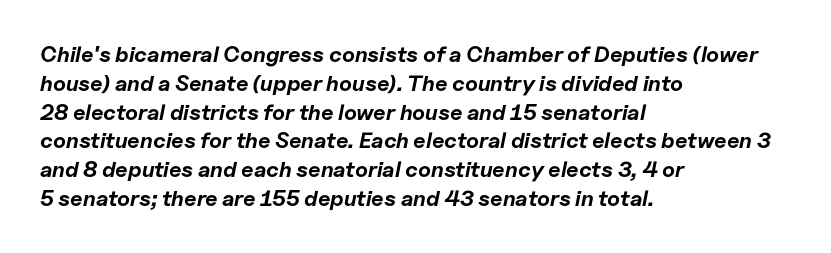
Q: Is the text bold? A: Yes.
Q: Is the text italic (slanted)? A: Yes, it leans right by about 11 degrees.
Q: Is the text underlined? A: No.
Q: How is the paragraph aligned? A: Left-aligned.
Q: Is the spacing between letters normal or unusually wide? A: Normal.
Q: Is the spacing between lines tight, normal or loose? A: Normal.
